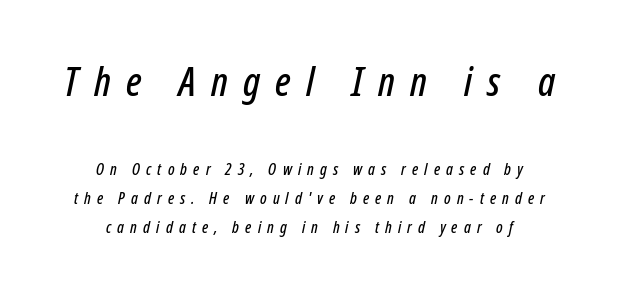
The image shows 40 px condensed type, italic (leaning right); set centered, line spacing 1.8x, unusually wide letter spacing (+0.38 em), not underlined; the first (top) block is 2.5x larger; low stroke contrast and a medium x-height.
